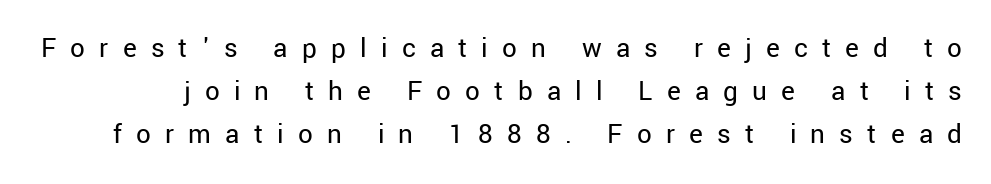
The image shows 29 px regular-weight sans-serif type, upright; set normal line spacing (1.49x), unusually wide letter spacing (+0.49 em), not underlined; low stroke contrast and a medium x-height.
